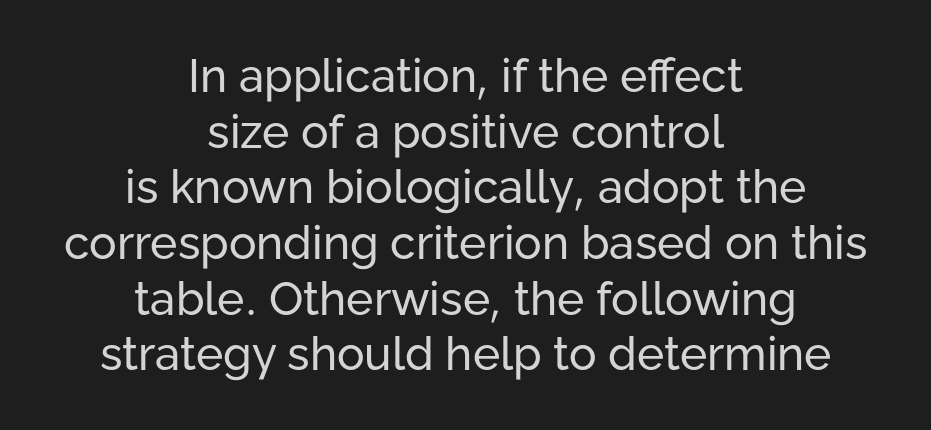
The image shows 46 px regular-weight sans-serif type, upright; set centered, line spacing 1.21x, normal letter spacing, not underlined; low stroke contrast and a medium x-height.
